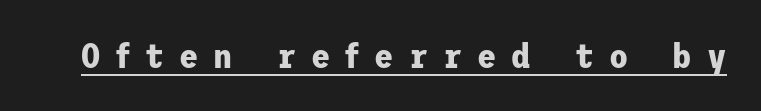
Q: Is the text bold? A: Yes.
Q: Is the text italic (slanted)? A: No, it is upright.
Q: Is the typeface a serif or a sans-serif typeface? A: Sans-serif.
Q: Is the text underlined? A: Yes.
Q: Is the spacing between letters normal or unusually wide? A: Unusually wide.
Q: Width (condensed, normal, or wide)? A: Normal.
Q: Stroke contrast? A: Low.
Q: x-height? A: Medium.
